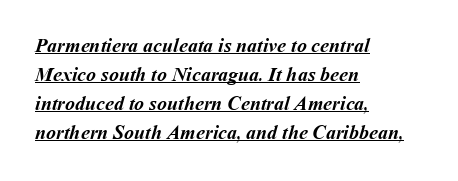
Underlining? Definitely there. The compositor pushed each line to the left boundary. A typesetter would call this zero additional tracking. Whoever set this chose a conventional vertical rhythm. As a designer I'd log this as weight 700, bold.
